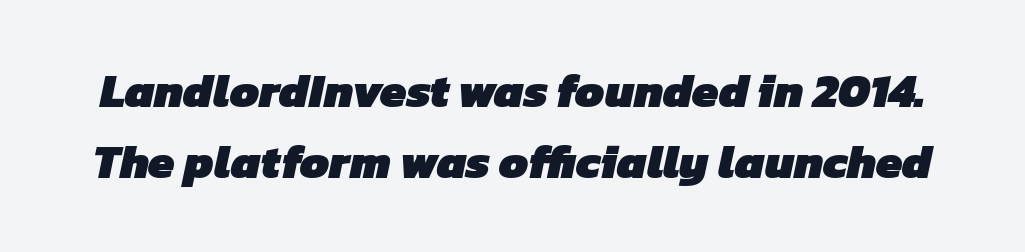
Q: Is the text bold? A: Yes.
Q: Is the typeface a serif or a sans-serif typeface? A: Sans-serif.
Q: Is the text underlined? A: No.
Q: Is the spacing between letters normal or unusually wide? A: Normal.
Q: Is the spacing between lines tight, normal or loose? A: Normal.
Q: Width (condensed, normal, or wide)? A: Normal.
Q: Stroke contrast? A: Low.
Q: x-height? A: Medium.
Q: Monospaced? A: No.
